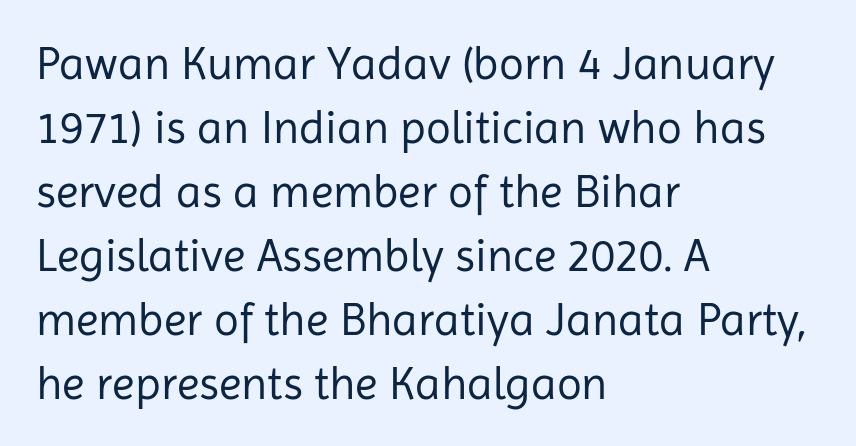
Q: Is the text bold? A: No.
Q: Is the text italic (slanted)? A: No, it is upright.
Q: Is the typeface a serif or a sans-serif typeface? A: Sans-serif.
Q: Is the text underlined? A: No.
Q: How is the paragraph aligned? A: Left-aligned.
Q: Is the spacing between letters normal or unusually wide? A: Normal.
Q: Is the spacing between lines tight, normal or loose? A: Normal.
Q: Width (condensed, normal, or wide)? A: Normal.
Q: Stroke contrast? A: Low.
Q: x-height? A: Medium.
Q: Monospaced? A: No.
